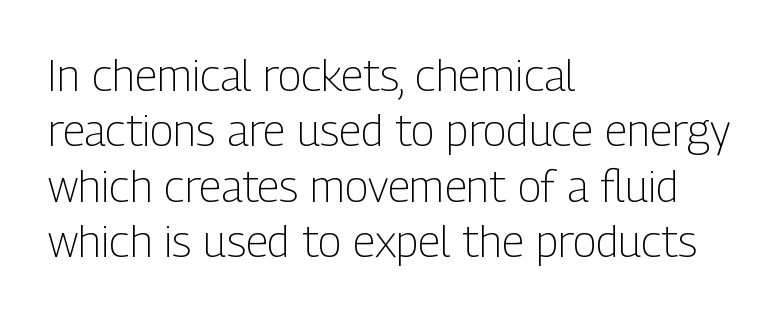
Q: Is the text bold? A: No.
Q: Is the text italic (slanted)? A: No, it is upright.
Q: Is the typeface a serif or a sans-serif typeface? A: Sans-serif.
Q: Is the text underlined? A: No.
Q: How is the paragraph aligned? A: Left-aligned.
Q: Is the spacing between letters normal or unusually wide? A: Normal.
Q: Is the spacing between lines tight, normal or loose? A: Normal.
Q: Width (condensed, normal, or wide)? A: Condensed.
Q: Stroke contrast? A: Low.
Q: x-height? A: Medium.
Q: Monospaced? A: No.
